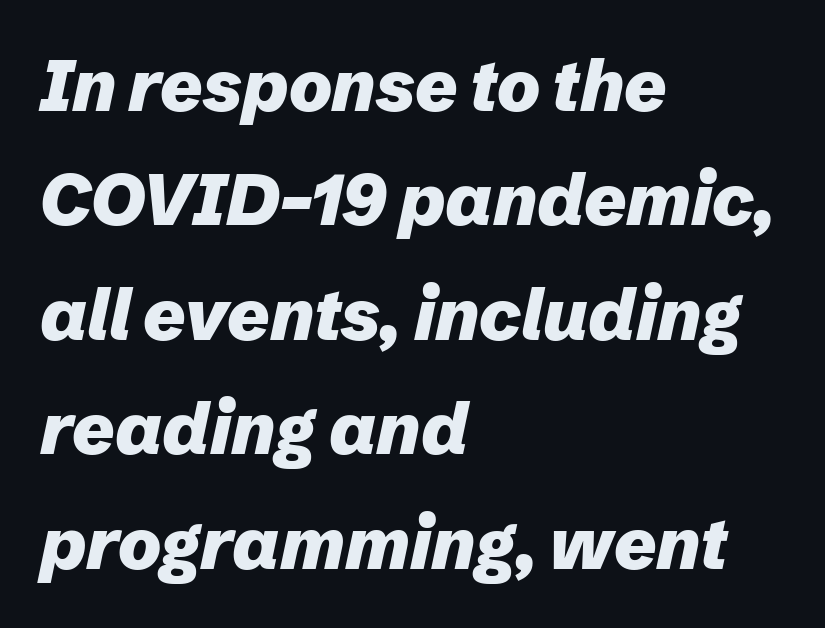
The gap between lines stays unmarked. The gaps between neighbouring characters are ordinary and unremarkable. Every character sits at an angle, as italics do. Emphasis by weight is at full strength: bold. This block has exactly the height ordinary leading produces. Compared with a centered layout, this one pins lines to the left instead.
